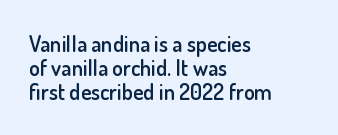
The image shows 22 px text type, upright; set left-aligned, tight line spacing (1.08x), normal letter spacing, not underlined.
